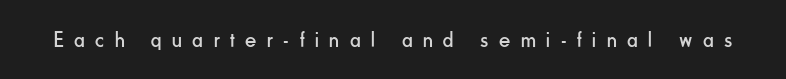
Caption: face not bold, strokes unweighted. There is plenty of visible air inserted between adjacent glyphs. This rendering features lettering with no underline. A roman cut, with each character standing at attention.
